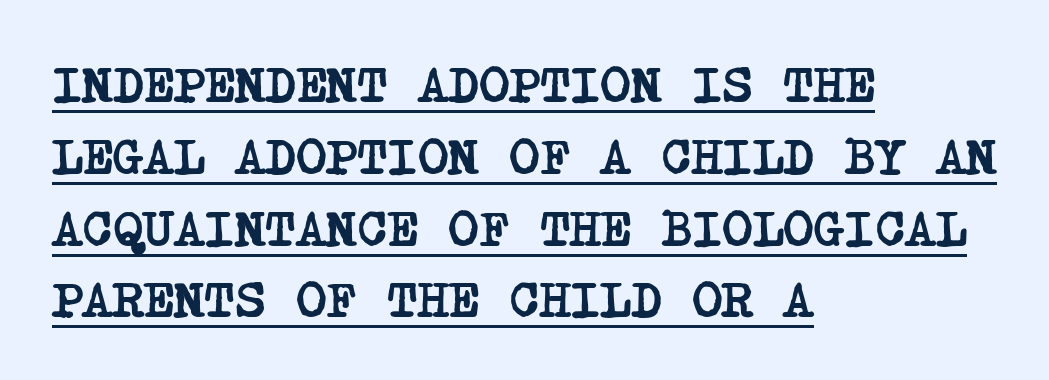
{"serif": "yes", "bold": "yes", "weight": "semibold", "width": "condensed", "stroke_contrast": "low", "x_height": "large", "underline": "yes", "align": "left", "line_spacing": "normal", "line_spacing_ratio": 1.38, "letter_spacing": "normal", "letter_spacing_em": 0.0, "glyph_px": 52}
